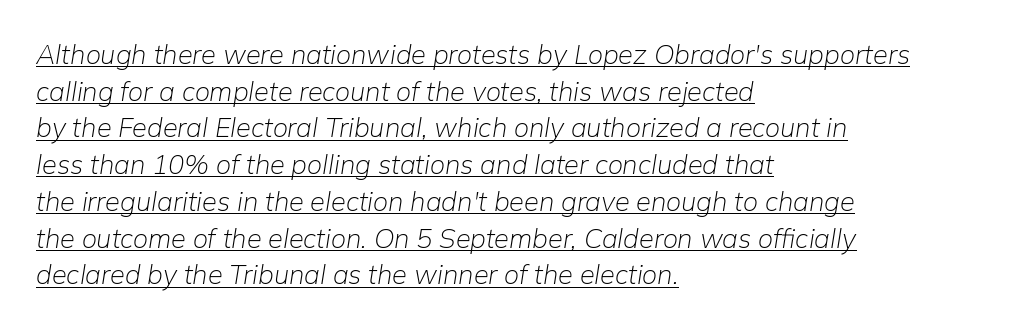
The image shows 27 px text type, italic (leaning right); set left-aligned, normal line spacing (1.36x), normal letter spacing, underlined.
